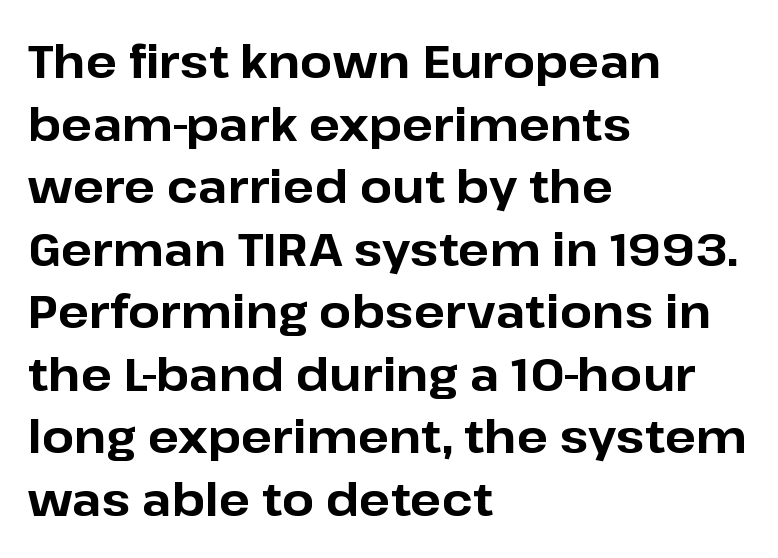
Q: Is the text bold? A: Yes.
Q: Is the text italic (slanted)? A: No, it is upright.
Q: Is the typeface a serif or a sans-serif typeface? A: Sans-serif.
Q: Is the text underlined? A: No.
Q: How is the paragraph aligned? A: Left-aligned.
Q: Is the spacing between letters normal or unusually wide? A: Normal.
Q: Is the spacing between lines tight, normal or loose? A: Normal.
Q: Width (condensed, normal, or wide)? A: Normal.
Q: Stroke contrast? A: Low.
Q: x-height? A: Medium.
Q: Monospaced? A: No.
